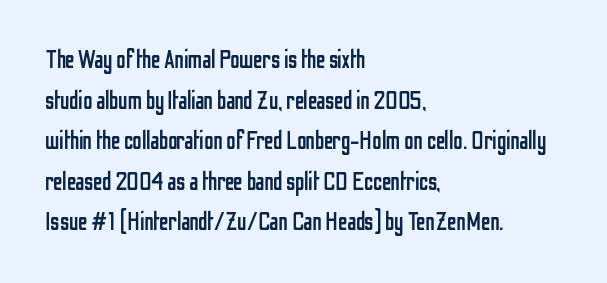
The image shows 26 px text type, upright; set left-aligned, normal line spacing (1.56x), normal letter spacing, not underlined.
